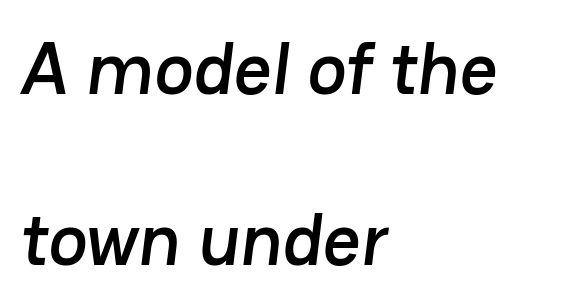
These lines are composed in type without serifs. Is this a fixed-width face? No — the glyphs have proportional, varying widths. Caption: standard tracking, unaltered. If you measured baseline to baseline, you'd find a long distance. This rendering uses left alignment, leaving the right contour irregular.
